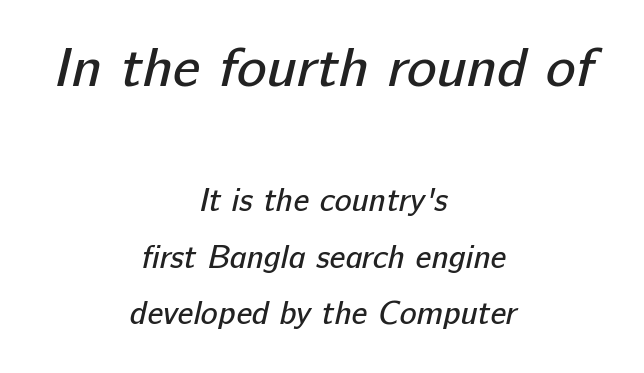
{"serif": "no", "bold": "no", "weight": "regular", "width": "normal", "stroke_contrast": "low", "x_height": "medium", "monospaced": "no", "underline": "no", "align": "center", "line_spacing_ratio": 1.77, "letter_spacing": "normal", "letter_spacing_em": 0.0, "larger_block": "first", "size_ratio": 1.75, "glyph_px": 56}
